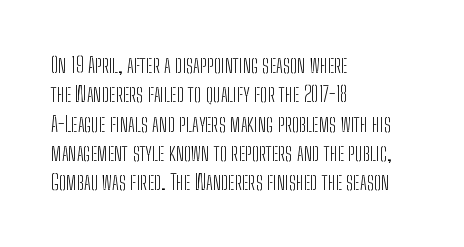
Q: Is the text bold? A: No.
Q: Is the text italic (slanted)? A: No, it is upright.
Q: Is the text underlined? A: No.
Q: How is the paragraph aligned? A: Left-aligned.
Q: Is the spacing between letters normal or unusually wide? A: Normal.
Q: Is the spacing between lines tight, normal or loose? A: Normal.
